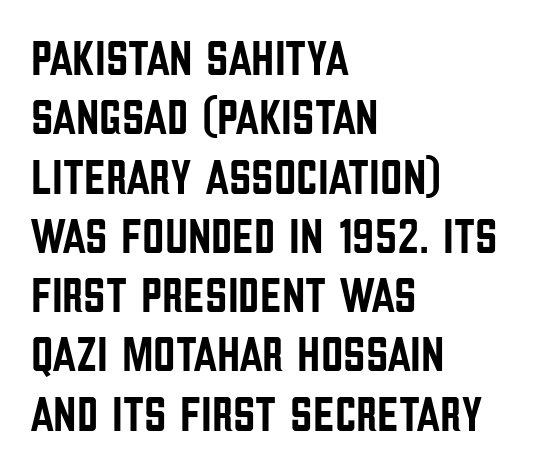
Q: Is the text italic (slanted)? A: No, it is upright.
Q: Is the typeface a serif or a sans-serif typeface? A: Sans-serif.
Q: Is the text underlined? A: No.
Q: How is the paragraph aligned? A: Left-aligned.
Q: Is the spacing between letters normal or unusually wide? A: Normal.
Q: Width (condensed, normal, or wide)? A: Condensed.
Q: Stroke contrast? A: Low.
Q: x-height? A: Large.
Q: Monospaced? A: No.
